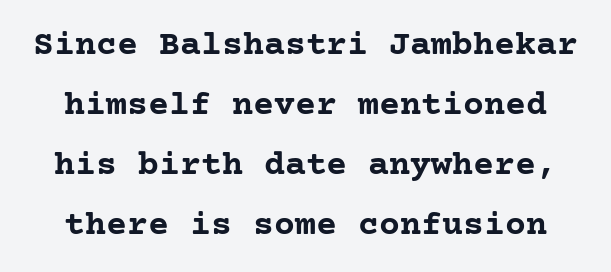
The image shows 35 px semibold serif type, upright; set line spacing 1.71x, normal letter spacing, not underlined; low stroke contrast and a medium x-height.
